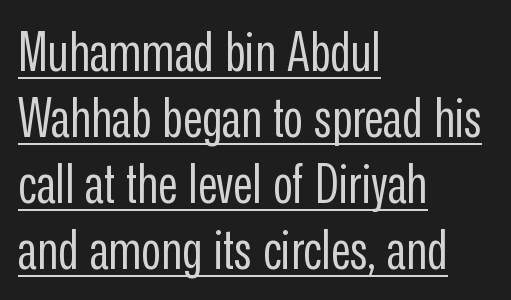
Q: Is the text bold? A: No.
Q: Is the text italic (slanted)? A: No, it is upright.
Q: Is the typeface a serif or a sans-serif typeface? A: Sans-serif.
Q: Is the text underlined? A: Yes.
Q: How is the paragraph aligned? A: Left-aligned.
Q: Is the spacing between letters normal or unusually wide? A: Normal.
Q: Width (condensed, normal, or wide)? A: Condensed.
Q: Stroke contrast? A: Low.
Q: x-height? A: Medium.
Q: Monospaced? A: No.
